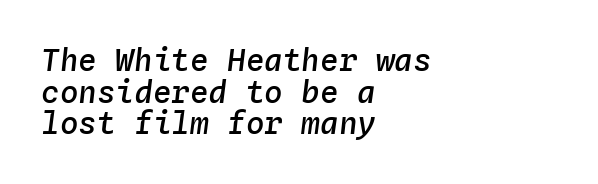
{"italic": "yes", "lean": "right", "slant_degrees": 4, "bold": "semi", "weight": "semibold", "width": "normal", "stroke_contrast": "low", "x_height": "medium", "monospaced": "yes", "underline": "no", "align": "left", "line_spacing": "tight", "line_spacing_ratio": 1.02, "letter_spacing": "normal", "letter_spacing_em": 0.0, "glyph_px": 31}
